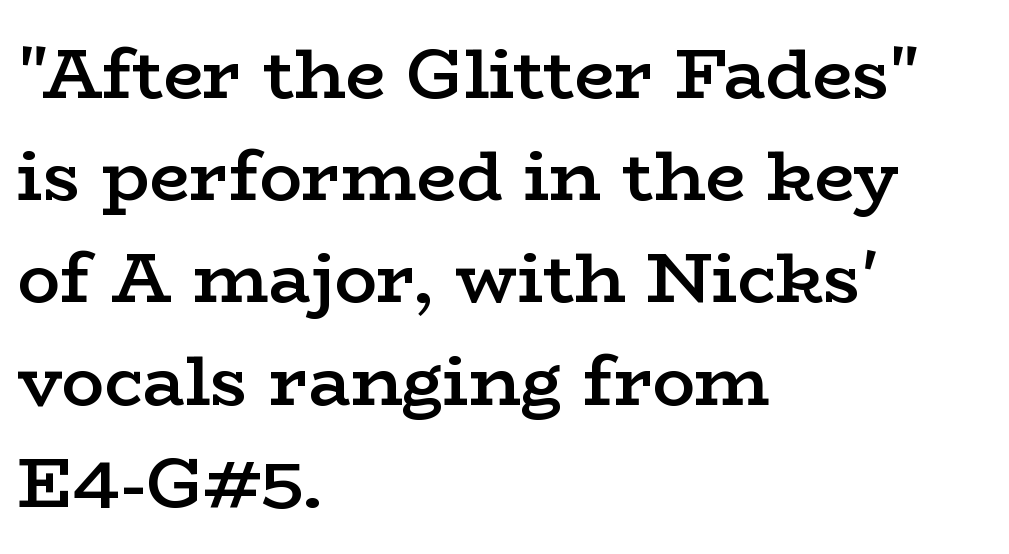
Q: Is the text bold? A: Semi-bold.
Q: Is the text italic (slanted)? A: No, it is upright.
Q: Is the typeface a serif or a sans-serif typeface? A: Serif.
Q: Is the text underlined? A: No.
Q: How is the paragraph aligned? A: Left-aligned.
Q: Is the spacing between letters normal or unusually wide? A: Normal.
Q: Is the spacing between lines tight, normal or loose? A: Normal.
Q: Width (condensed, normal, or wide)? A: Wide.
Q: Stroke contrast? A: Low.
Q: x-height? A: Medium.
Q: Monospaced? A: No.
